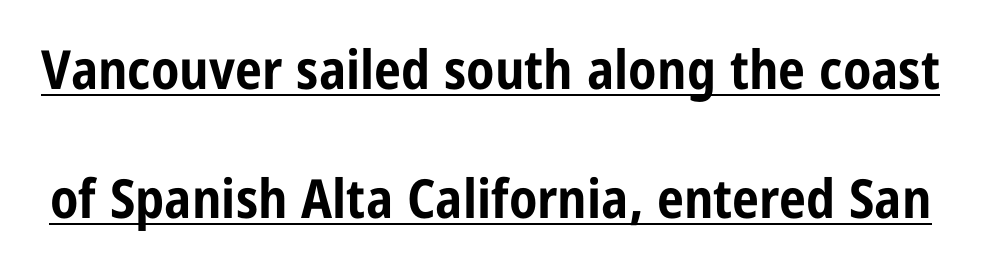
Q: Is the text bold? A: Yes.
Q: Is the text italic (slanted)? A: No, it is upright.
Q: Is the typeface a serif or a sans-serif typeface? A: Sans-serif.
Q: Is the text underlined? A: Yes.
Q: Is the spacing between letters normal or unusually wide? A: Normal.
Q: Is the spacing between lines tight, normal or loose? A: Loose.
Q: Width (condensed, normal, or wide)? A: Condensed.
Q: Stroke contrast? A: Low.
Q: x-height? A: Medium.
Q: Monospaced? A: No.
